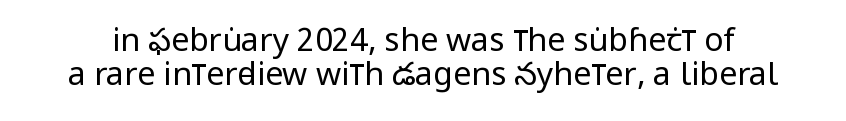
The image shows 32 px regular-weight, condensed sans-serif type, upright; set tight line spacing (1.07x), normal letter spacing, not underlined; low stroke contrast and a large x-height.
